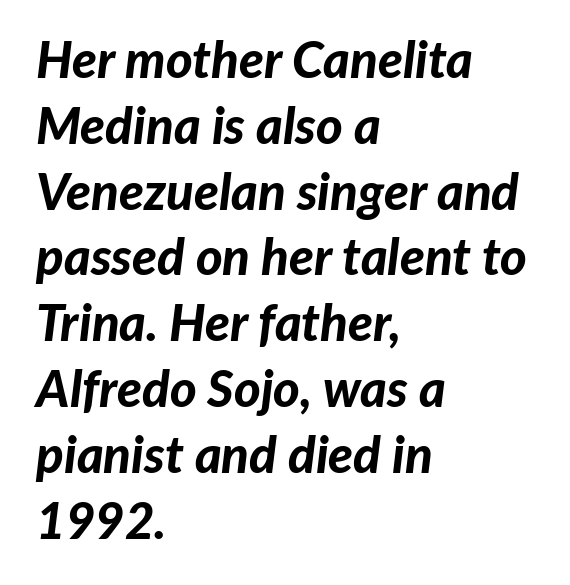
Q: Is the text bold? A: Yes.
Q: Is the text italic (slanted)? A: Yes, it leans right by about 7 degrees.
Q: Is the text underlined? A: No.
Q: How is the paragraph aligned? A: Left-aligned.
Q: Is the spacing between letters normal or unusually wide? A: Normal.
Q: Is the spacing between lines tight, normal or loose? A: Normal.
Q: Width (condensed, normal, or wide)? A: Normal.
Q: Stroke contrast? A: Low.
Q: x-height? A: Medium.
Q: Monospaced? A: No.
